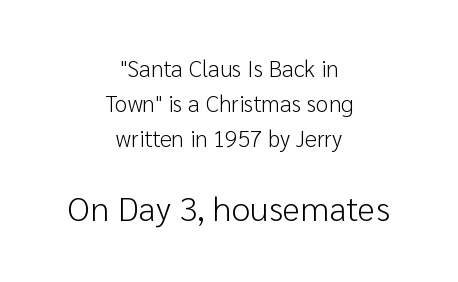
{"serif": "no", "italic": "no", "bold": "no", "weight": "light", "width": "normal", "stroke_contrast": "low", "x_height": "medium", "monospaced": "no", "underline": "no", "align": "center", "line_spacing": "normal", "line_spacing_ratio": 1.52, "letter_spacing": "normal", "letter_spacing_em": 0.0, "larger_block": "second", "size_ratio": 1.48, "glyph_px": 34}
